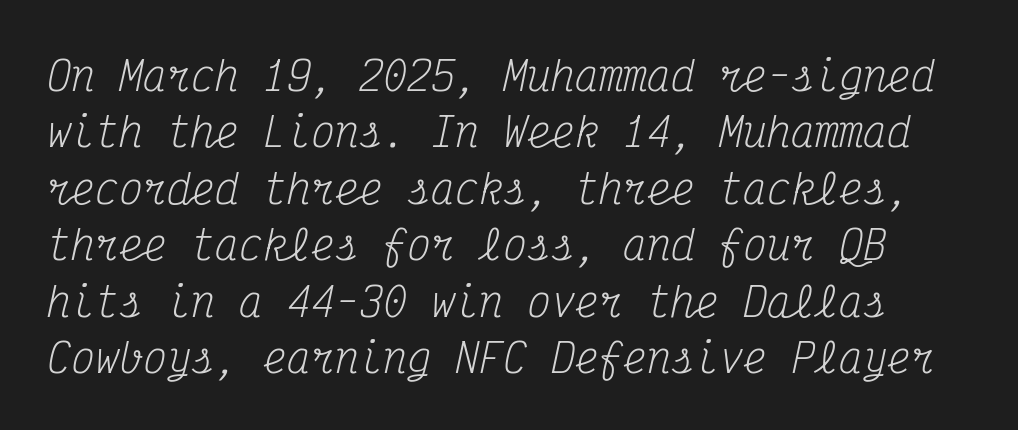
The image shows 40 px regular-weight, condensed serif type, italic (leaning right), monospaced; set normal line spacing (1.41x), normal letter spacing, not underlined; medium stroke contrast and a medium x-height.
